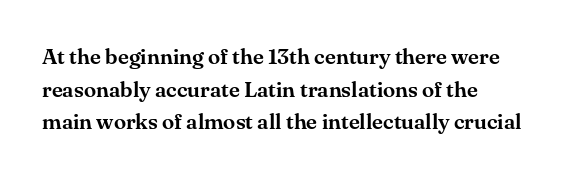
Q: Is the text italic (slanted)? A: No, it is upright.
Q: Is the text underlined? A: No.
Q: How is the paragraph aligned? A: Left-aligned.
Q: Is the spacing between letters normal or unusually wide? A: Normal.
Q: Is the spacing between lines tight, normal or loose? A: Normal.
